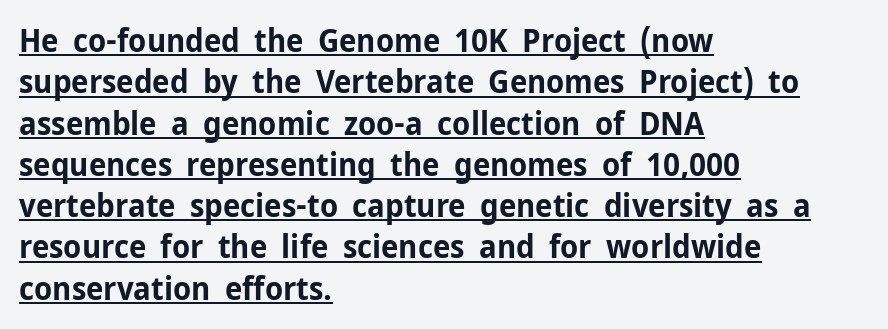
The image shows 32 px bold sans-serif type, upright; set left-aligned, normal line spacing (1.29x), normal letter spacing, underlined; low stroke contrast and a medium x-height.
